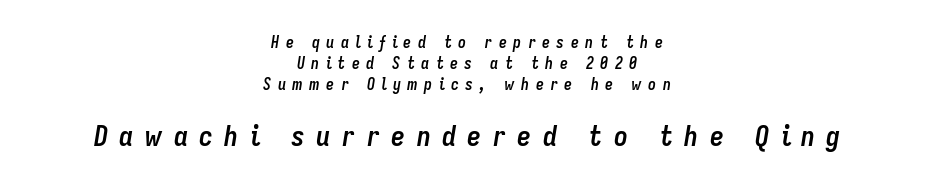
The image shows 28 px semibold, condensed type, italic (leaning right); set centered, normal line spacing (1.32x), unusually wide letter spacing (+0.4 em), not underlined; the second (bottom) block is 1.75x larger; low stroke contrast and a medium x-height.
